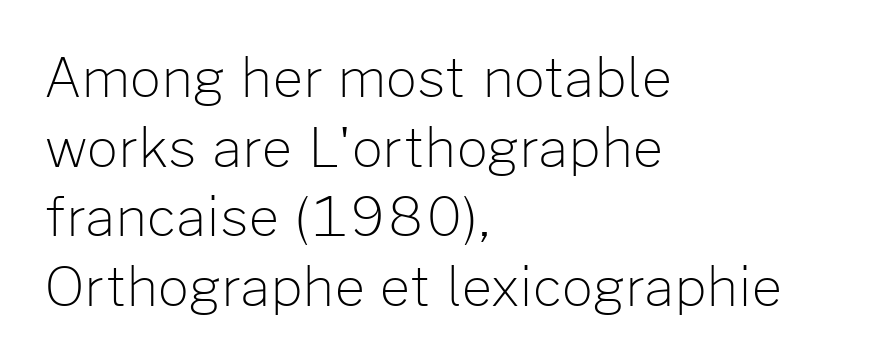
The image shows 54 px light sans-serif type, upright; set left-aligned, normal line spacing (1.29x), normal letter spacing, not underlined; low stroke contrast and a medium x-height.
